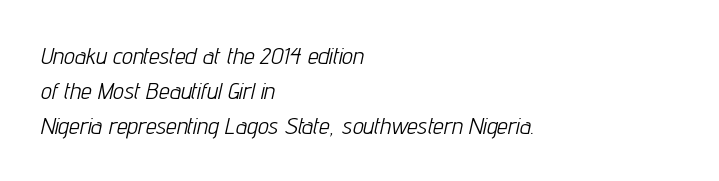
The font is comparable to plain body text, perhaps lighter. The baseline area is clear. The ragged edge is on the right, which tells us the setting is flush left. Emphasis-style slanted type is in use. No extra tracking has been applied to these lines.
